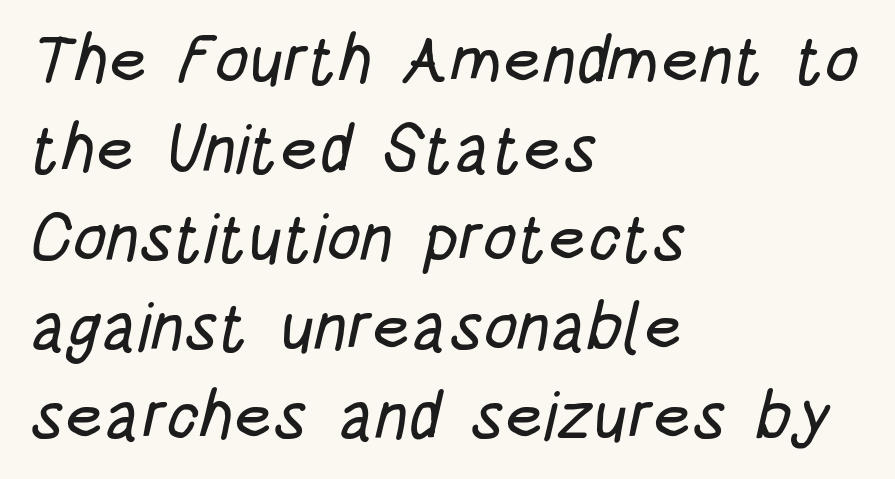
The string is rendered with underlining switched off. The line-height multiplier appears to be the usual default. Spacing verdict: proportional, widths tailored to each character. The ragged edge is on the right, which tells us the setting is flush left. Examine the stroke ends and you'll find no serifs.
